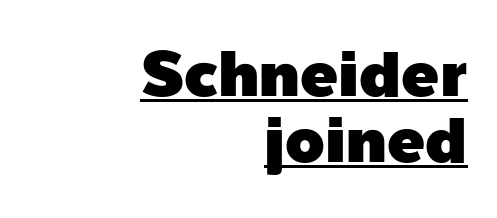
The image shows 63 px sans-serif type, upright; set right-aligned, tight line spacing (1.04x), normal letter spacing, underlined; a medium x-height.
